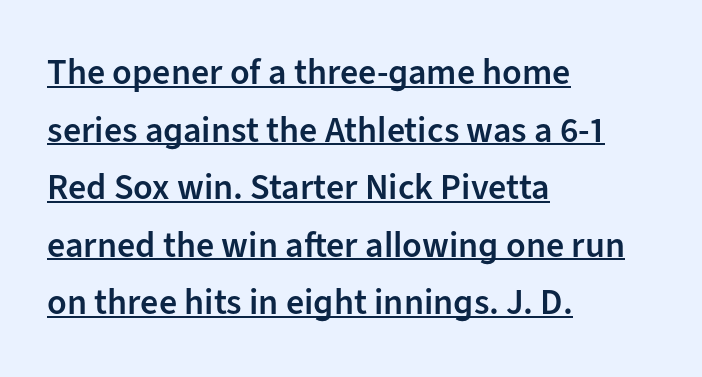
{"serif": "no", "italic": "no", "bold": "semi", "weight": "semibold", "width": "normal", "stroke_contrast": "low", "x_height": "medium", "monospaced": "no", "underline": "yes", "align": "left", "line_spacing": "normal", "line_spacing_ratio": 1.6, "letter_spacing": "normal", "letter_spacing_em": 0.0, "glyph_px": 36}
